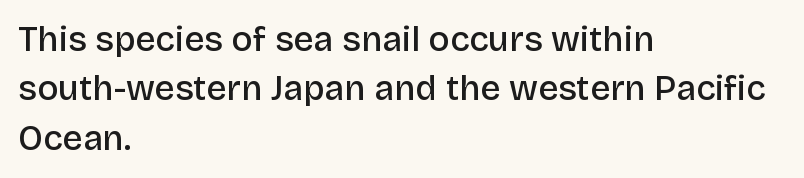
{"serif": "no", "italic": "no", "bold": "semi", "weight": "semibold", "width": "normal", "stroke_contrast": "low", "x_height": "large", "monospaced": "no", "underline": "no", "align": "left", "line_spacing": "normal", "line_spacing_ratio": 1.41, "letter_spacing": "normal", "letter_spacing_em": 0.0, "glyph_px": 35}
